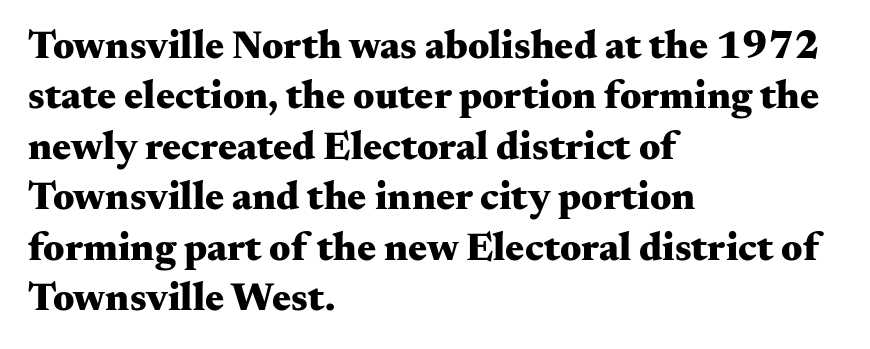
{"serif": "yes", "italic": "no", "bold": "yes", "weight": "heavy", "width": "wide", "stroke_contrast": "medium", "x_height": "small", "monospaced": "no", "underline": "no", "align": "left", "line_spacing": "normal", "line_spacing_ratio": 1.26, "letter_spacing": "normal", "letter_spacing_em": 0.0, "glyph_px": 40}
